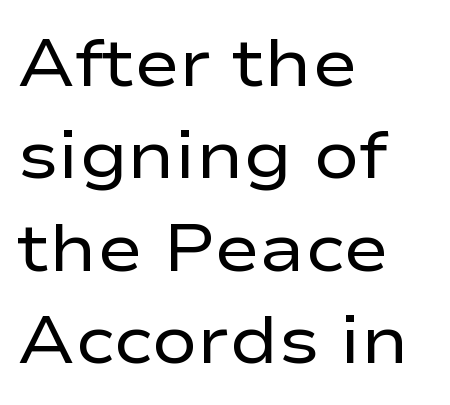
Q: Is the text bold? A: No.
Q: Is the text italic (slanted)? A: No, it is upright.
Q: Is the typeface a serif or a sans-serif typeface? A: Sans-serif.
Q: Is the text underlined? A: No.
Q: How is the paragraph aligned? A: Left-aligned.
Q: Is the spacing between letters normal or unusually wide? A: Normal.
Q: Is the spacing between lines tight, normal or loose? A: Normal.
Q: Width (condensed, normal, or wide)? A: Wide.
Q: Stroke contrast? A: Low.
Q: x-height? A: Medium.
Q: Monospaced? A: No.
